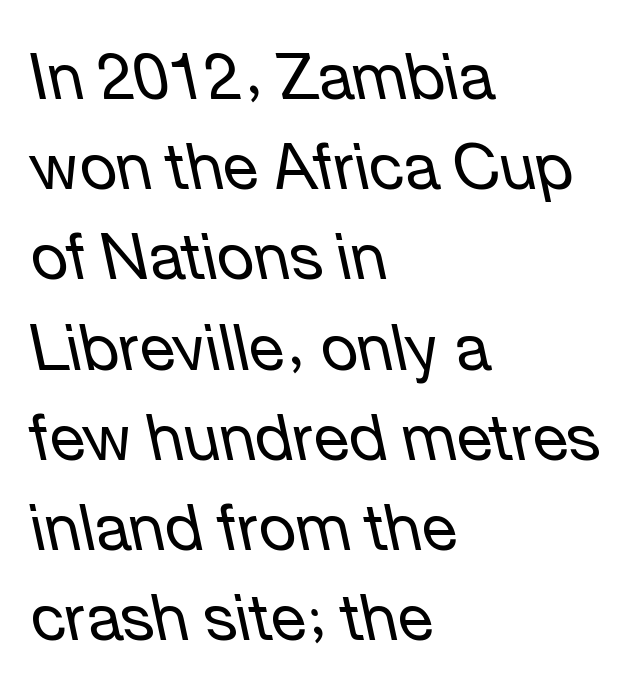
Yep, that's italic — everything's leaning. The weight would be labelled regular, book, light, or lighter still. Descenders hang freely into open space. Horizontally, the lines are justified to the leading edge only.
